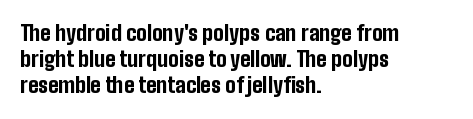
{"italic": "no", "bold": "yes", "underline": "no", "align": "left", "line_spacing_ratio": 1.24, "letter_spacing": "normal", "letter_spacing_em": 0.0, "glyph_px": 21}
